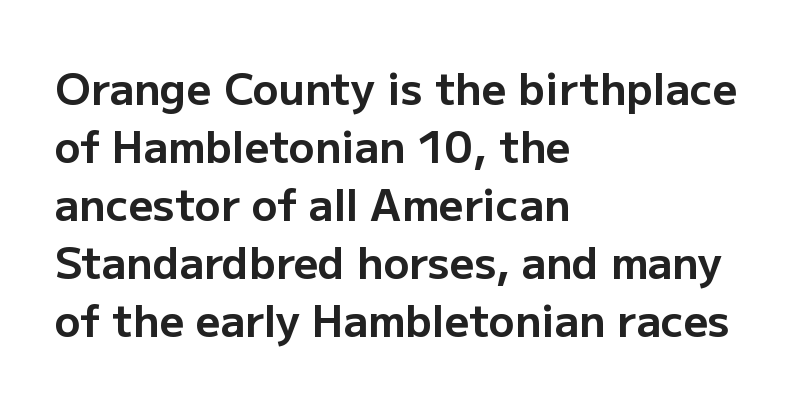
{"serif": "no", "italic": "no", "bold": "yes", "weight": "bold", "width": "normal", "stroke_contrast": "low", "x_height": "medium", "monospaced": "no", "underline": "no", "align": "left", "line_spacing": "normal", "line_spacing_ratio": 1.35, "letter_spacing": "normal", "letter_spacing_em": 0.0, "glyph_px": 43}
